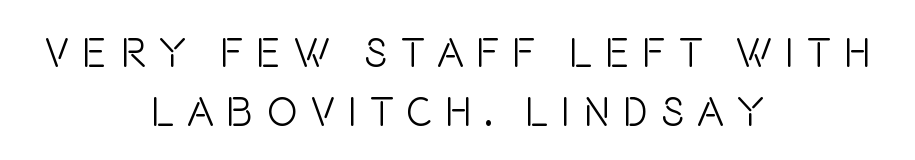
Do the letters lean? They stand straight. Heft: none added — not bold. This sample has the flowing, uneven cadence of proportional lettering. The setting favours the middle, as headings and verse often do. Here the glyphs are tracked loosely, breaking word shapes into spaced letters. Has an underline been added? It has not.
